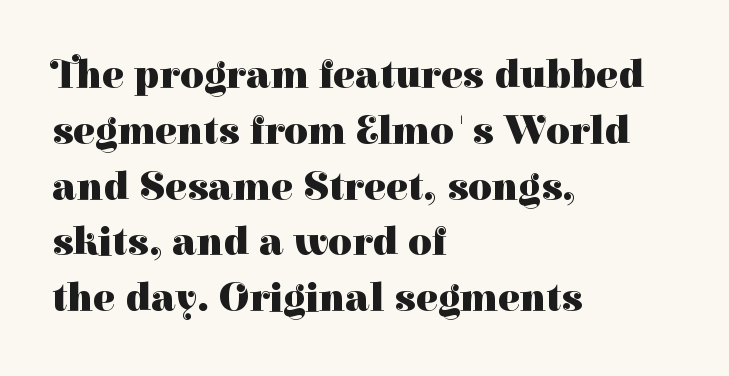
Character widths vary here, with narrow letters taking less room than wide ones. Reading down the block, your eye returns to a fixed left position each line. Italic: no, the glyphs are upright roman. The typesetting leans heavy: a genuine bold. Regular leading.
